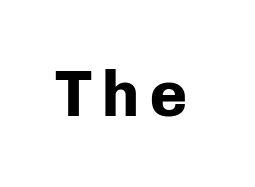
Each letter, wide or thin by design, is forced into the same width here. Summary of weight: heavy, a full bold. Is there any slant? The stems are plumb. Words float on clear page, feet unadorned.
